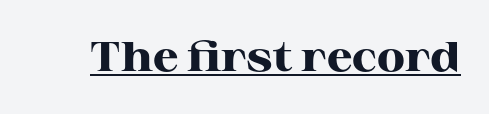
{"serif": "yes", "italic": "no", "bold": "yes", "weight": "heavy", "width": "wide", "stroke_contrast": "high", "x_height": "medium", "monospaced": "no", "underline": "yes", "letter_spacing": "normal", "letter_spacing_em": 0.0, "glyph_px": 41}
